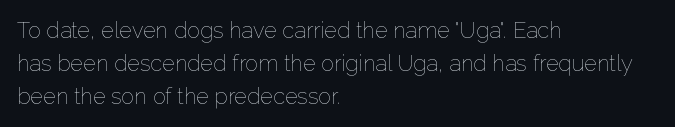
In terms of leading, this rendering sits right in the middle. Quick note: not italic, upright. Stems here are at most as thick as an everyday book face. Letter spacing: default.
